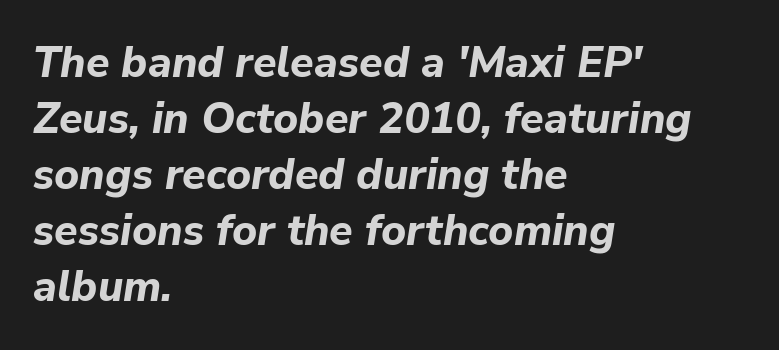
The image shows 43 px bold type, italic (leaning right); set left-aligned, normal line spacing (1.3x), normal letter spacing, not underlined; low stroke contrast and a medium x-height.
